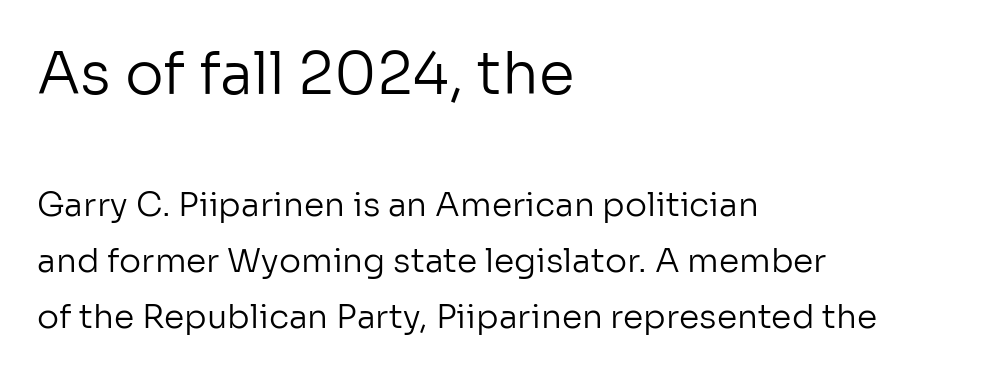
{"serif": "no", "italic": "no", "bold": "no", "weight": "regular", "width": "normal", "stroke_contrast": "low", "x_height": "medium", "monospaced": "no", "underline": "no", "align": "left", "line_spacing_ratio": 1.71, "letter_spacing": "normal", "letter_spacing_em": 0.0, "larger_block": "first", "size_ratio": 1.76, "glyph_px": 58}
